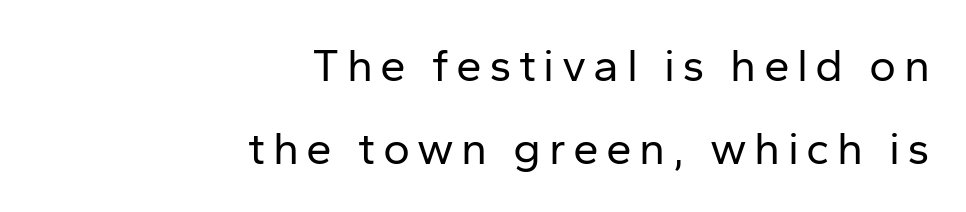
This rendering uses right alignment, leaving the left contour irregular. Descender tails drop into unmarked territory. Think of a printed novel: that variable character pitch is what you see here. The face looks like a standard text weight, possibly lighter. Rendered with straight, roman letterforms.
